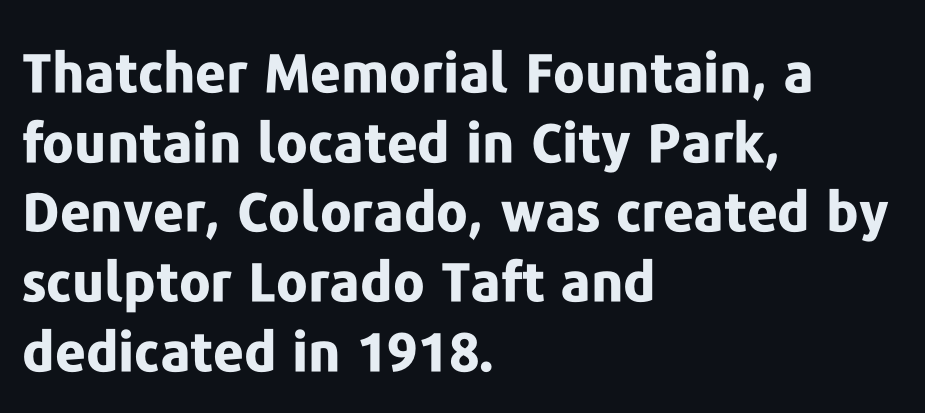
The image shows 54 px bold sans-serif type, upright; set left-aligned, normal line spacing (1.29x), normal letter spacing, not underlined; low stroke contrast and a medium x-height.
